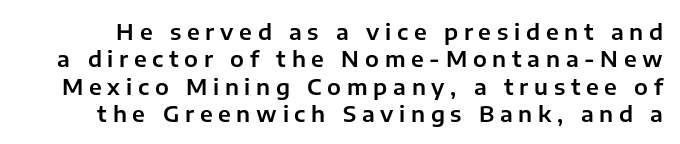
{"italic": "no", "underline": "no", "line_spacing_ratio": 1.24, "letter_spacing": "wide", "letter_spacing_em": 0.26, "glyph_px": 22}
